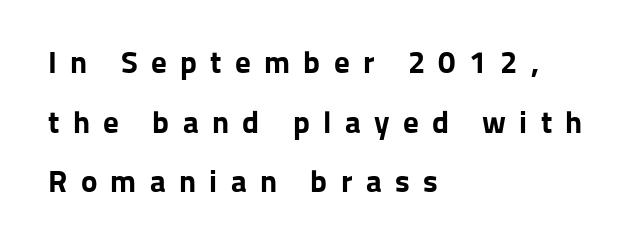
The block of text is sparse from top to bottom, with ample space between rows. Thick stems and heavy bowls — unmistakably bold. A sans-serif font was chosen for this passage. Teacher's note: observe the even left margin — that is flush-left alignment.
